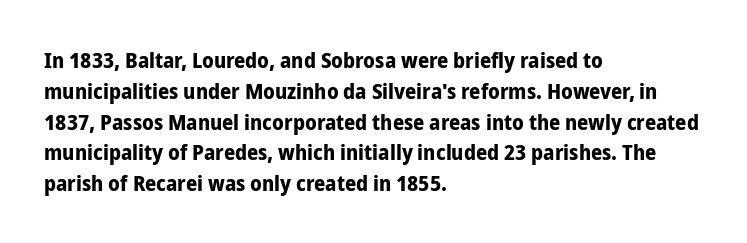
No italicization has been applied; the sample stays upright. The line-height multiplier appears to be the usual default. The face used here has the dense, thick strokes of a bold. Clear beneath every line of the passage. Each word holds together tightly as a unit, with standard inter-letter gaps. The typesetter chose a ragged-right arrangement here.
